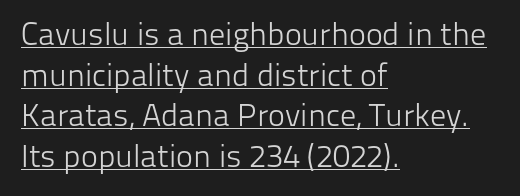
{"serif": "no", "italic": "no", "bold": "no", "weight": "light", "width": "normal", "stroke_contrast": "low", "x_height": "medium", "monospaced": "no", "underline": "yes", "align": "left", "line_spacing": "normal", "line_spacing_ratio": 1.27, "letter_spacing": "normal", "letter_spacing_em": 0.0, "glyph_px": 32}
